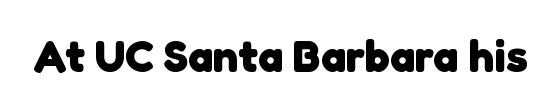
The image shows 45 px heavy sans-serif type; set normal letter spacing, not underlined; low stroke contrast and a medium x-height.
